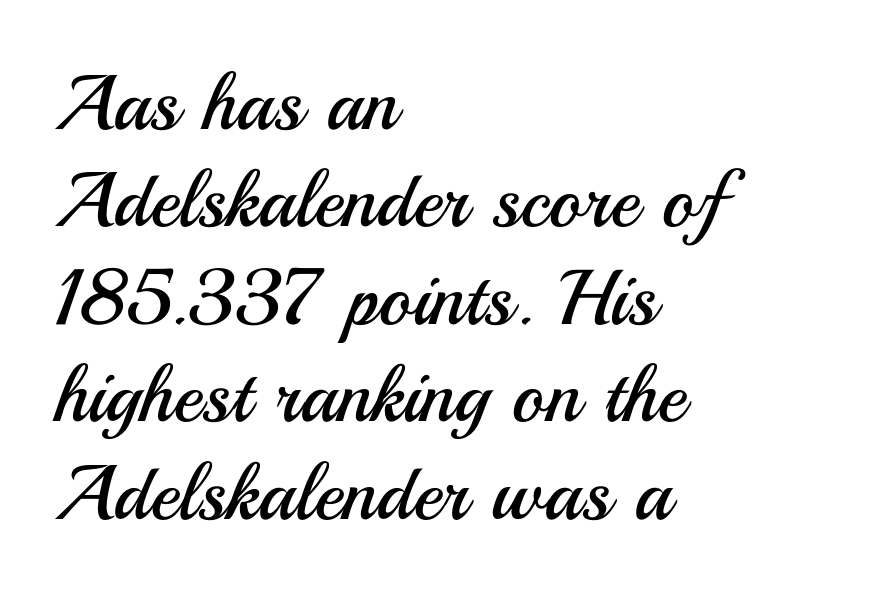
The characters display no serif detailing; their extremities are plain. Beneath every word, the page is bare. This sample uses plain, unmodified letter spacing.
